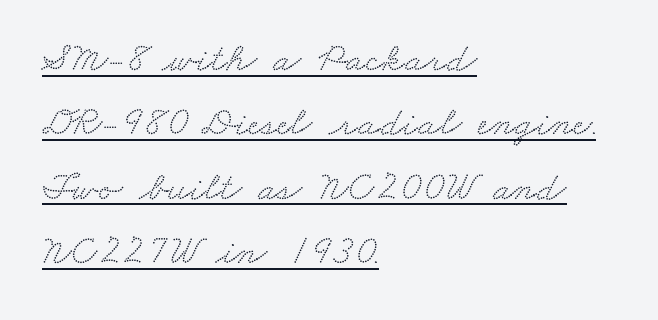
The image shows 41 px wide serif type; set left-aligned, normal line spacing (1.57x), normal letter spacing, underlined; low stroke contrast and a small x-height.
